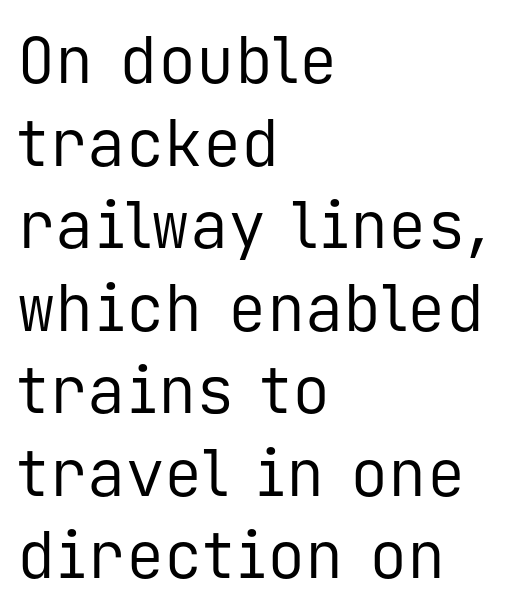
Q: Is the text bold? A: No.
Q: Is the text italic (slanted)? A: No, it is upright.
Q: Is the typeface a serif or a sans-serif typeface? A: Sans-serif.
Q: Is the text underlined? A: No.
Q: How is the paragraph aligned? A: Left-aligned.
Q: Is the spacing between letters normal or unusually wide? A: Normal.
Q: Is the spacing between lines tight, normal or loose? A: Normal.
Q: Width (condensed, normal, or wide)? A: Normal.
Q: Stroke contrast? A: Low.
Q: x-height? A: Medium.
Q: Monospaced? A: Yes.
